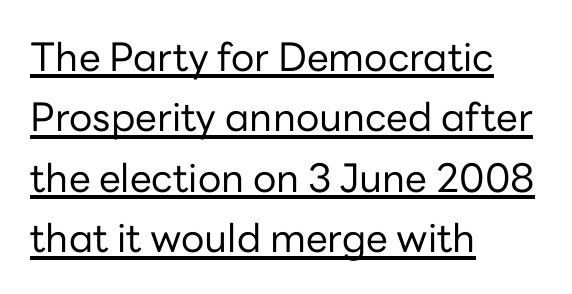
{"serif": "no", "italic": "no", "bold": "no", "weight": "regular", "width": "normal", "stroke_contrast": "low", "x_height": "medium", "monospaced": "no", "underline": "yes", "align": "left", "line_spacing": "normal", "line_spacing_ratio": 1.55, "letter_spacing": "normal", "letter_spacing_em": 0.0, "glyph_px": 39}
